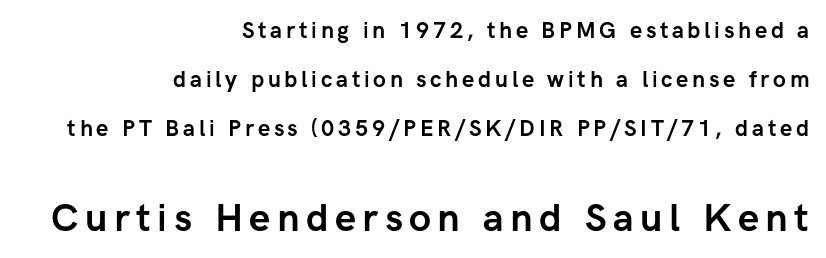
{"serif": "no", "italic": "no", "bold": "yes", "weight": "semibold", "width": "normal", "stroke_contrast": "low", "x_height": "medium", "monospaced": "no", "underline": "no", "align": "right", "line_spacing": "loose", "line_spacing_ratio": 2.22, "larger_block": "second", "size_ratio": 1.73, "glyph_px": 38}
